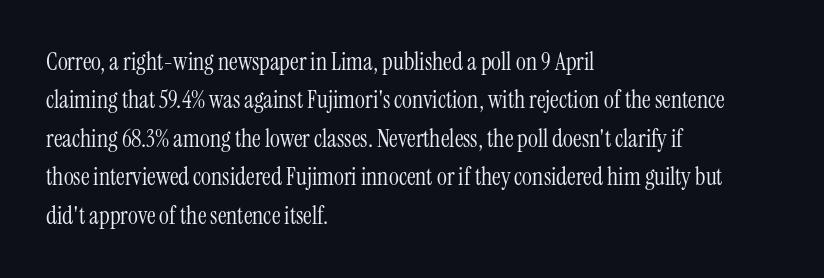
{"italic": "no", "bold": "no", "underline": "no", "align": "left", "line_spacing": "normal", "line_spacing_ratio": 1.6, "letter_spacing": "normal", "letter_spacing_em": 0.0, "glyph_px": 24}
